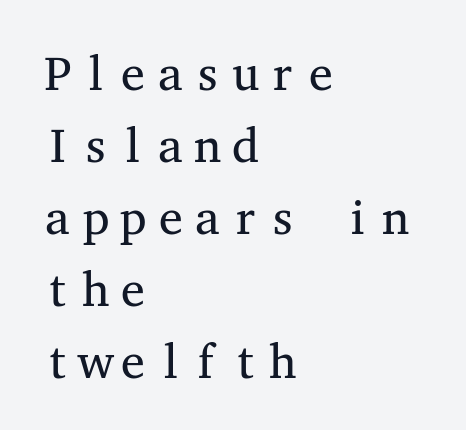
The image shows 48 px regular-weight, wide serif type, upright, monospaced; set left-aligned, normal line spacing (1.5x), normal letter spacing, not underlined; medium stroke contrast and a medium x-height.
